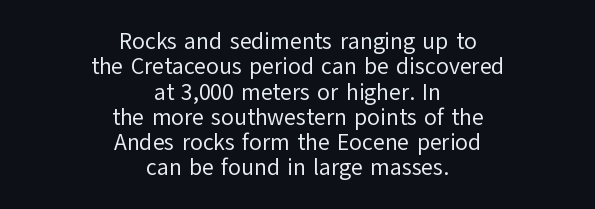
A light-to-regular cut is what we see here. The axis of the letterforms is exactly vertical. Descenders are the only things crossing below the line. This block would grow much taller if given ordinary leading; it's compressed now.
